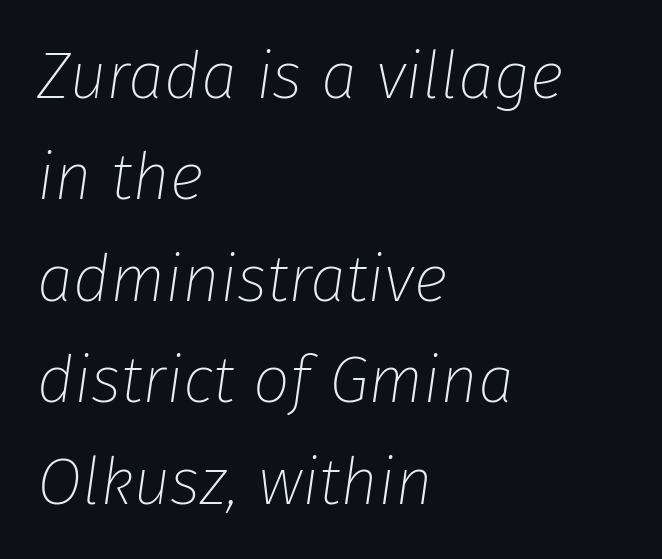
Q: Is the text bold? A: No.
Q: Is the text italic (slanted)? A: Yes, it leans right by about 8 degrees.
Q: Is the text underlined? A: No.
Q: How is the paragraph aligned? A: Left-aligned.
Q: Is the spacing between letters normal or unusually wide? A: Normal.
Q: Is the spacing between lines tight, normal or loose? A: Normal.
Q: Width (condensed, normal, or wide)? A: Normal.
Q: Stroke contrast? A: Low.
Q: x-height? A: Medium.
Q: Monospaced? A: No.
